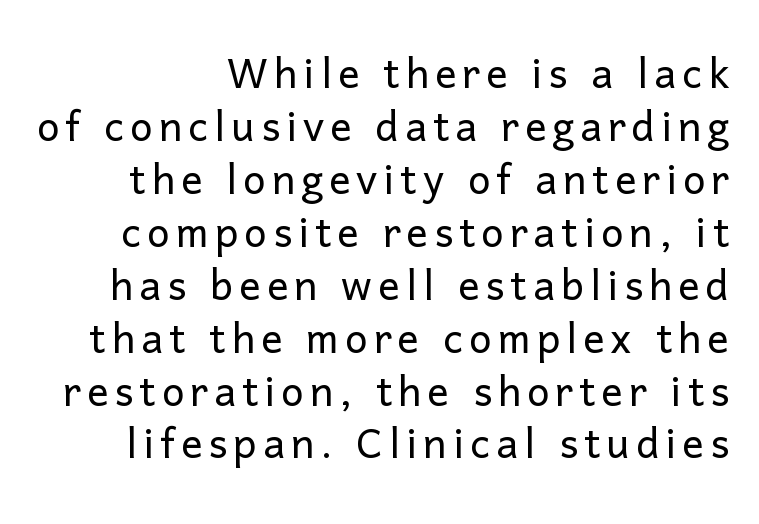
Here the designer chose a conventional face with non-uniform glyph widths. Quick note: underline off. Posture: vertical. Regarding serifs, this sample does without them. The leading is snug, giving the passage a crowded texture.
